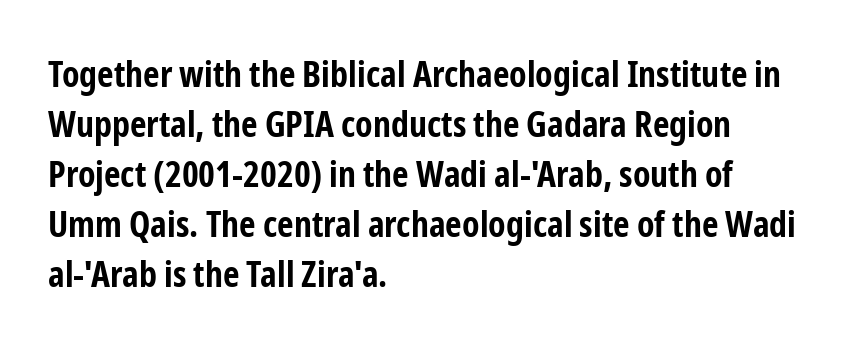
Q: Is the text bold? A: Yes.
Q: Is the text italic (slanted)? A: No, it is upright.
Q: Is the typeface a serif or a sans-serif typeface? A: Sans-serif.
Q: Is the text underlined? A: No.
Q: How is the paragraph aligned? A: Left-aligned.
Q: Is the spacing between letters normal or unusually wide? A: Normal.
Q: Is the spacing between lines tight, normal or loose? A: Normal.
Q: Width (condensed, normal, or wide)? A: Condensed.
Q: Stroke contrast? A: Low.
Q: x-height? A: Medium.
Q: Monospaced? A: No.
